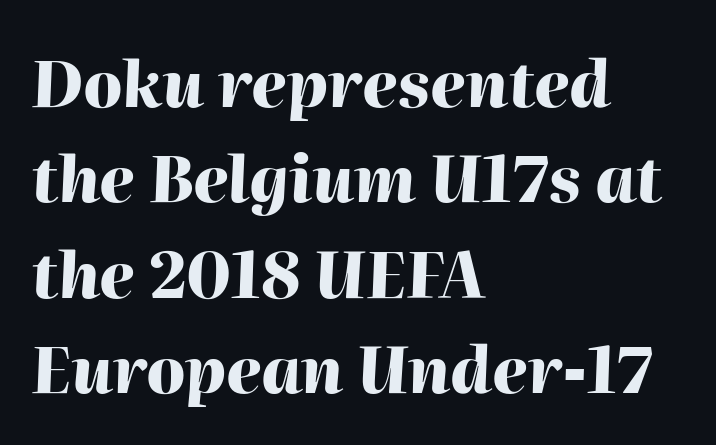
The image shows 64 px heavy type, italic (leaning right); set left-aligned, normal line spacing (1.49x), normal letter spacing, not underlined; high stroke contrast and a medium x-height.
